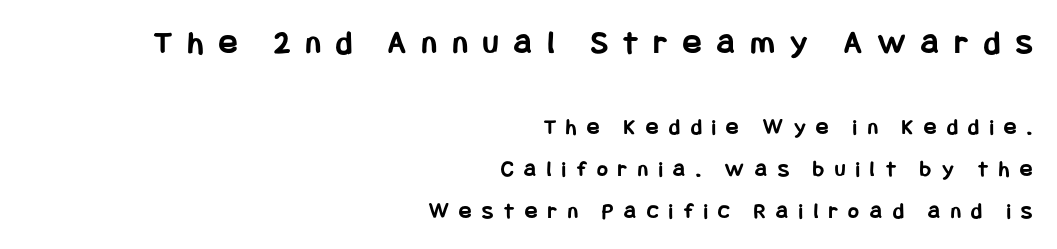
Honestly, there is no underline to notice here at all. Nope, no serifs anywhere on these letters. The type is letterspaced generously, with wide tracking. Quick note: not italic, upright. In this sample the first text group is rendered at the bigger scale. A full-strength bold gives these letters their thick strokes.
